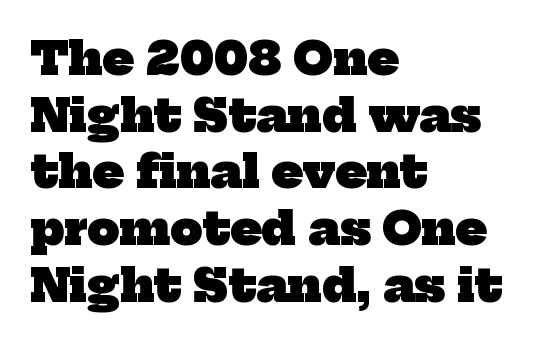
Q: Is the text bold? A: Yes.
Q: Is the typeface a serif or a sans-serif typeface? A: Serif.
Q: Is the text underlined? A: No.
Q: How is the paragraph aligned? A: Left-aligned.
Q: Is the spacing between letters normal or unusually wide? A: Normal.
Q: Is the spacing between lines tight, normal or loose? A: Normal.
Q: Width (condensed, normal, or wide)? A: Normal.
Q: Stroke contrast? A: Low.
Q: x-height? A: Medium.
Q: Monospaced? A: No.
